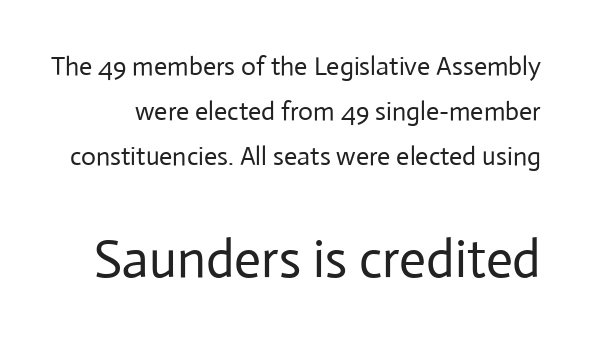
These lines are rendered in a variable-pitch font. The designer went with a sans here, leaving each stem footless. The foot of each line stays bare and open. Honestly, the letter spacing is just normal — you wouldn't notice it. Typesetter's note — lower block bumped up in size, upper block left smaller. Each stroke keeps to a modest, everyday thickness or less.
